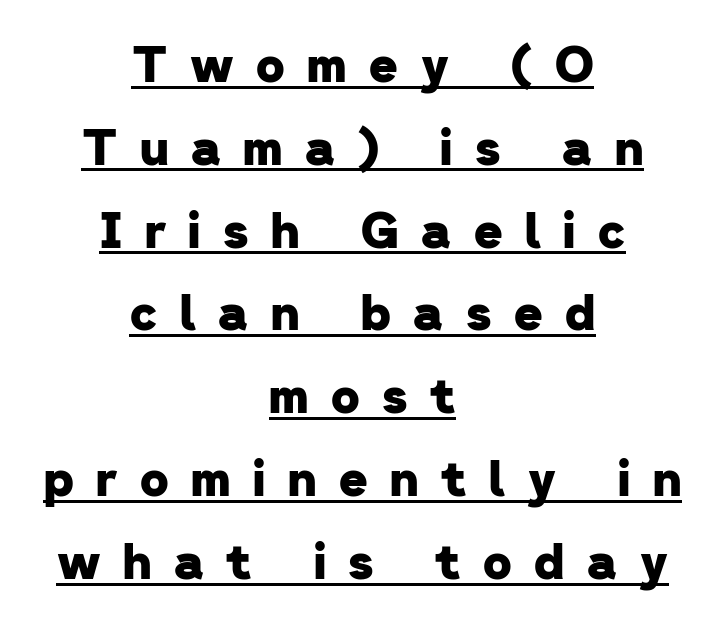
To sum up the face: it is a sans, with no serifs. Evenly set lines give the paragraph a standard silhouette. The paragraph has two soft edges and a firm central axis. Emphasis is given by a line drawn under the lettering. A typesetter would call this proportional, since set widths differ per character.
